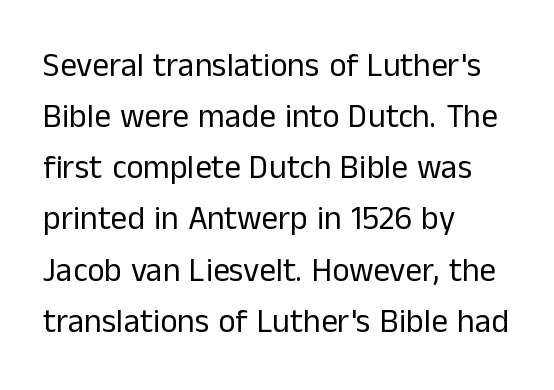
The image shows 33 px regular-weight sans-serif type, upright; set left-aligned, normal line spacing (1.55x), normal letter spacing, not underlined; low stroke contrast and a medium x-height.
